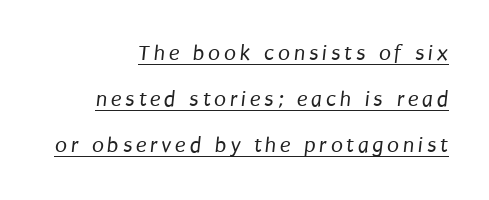
{"bold": "no", "underline": "yes", "align": "right", "line_spacing": "loose", "line_spacing_ratio": 2.1, "glyph_px": 22}
